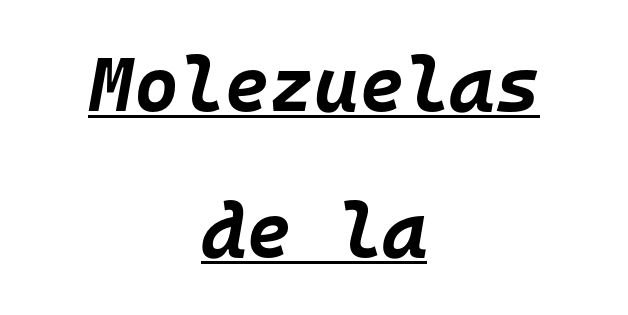
Q: Is the text bold? A: Yes.
Q: Is the text italic (slanted)? A: Yes, it leans right by about 10 degrees.
Q: Is the text underlined? A: Yes.
Q: How is the paragraph aligned? A: Centered.
Q: Is the spacing between letters normal or unusually wide? A: Normal.
Q: Width (condensed, normal, or wide)? A: Normal.
Q: Stroke contrast? A: Low.
Q: x-height? A: Large.
Q: Monospaced? A: Yes.
